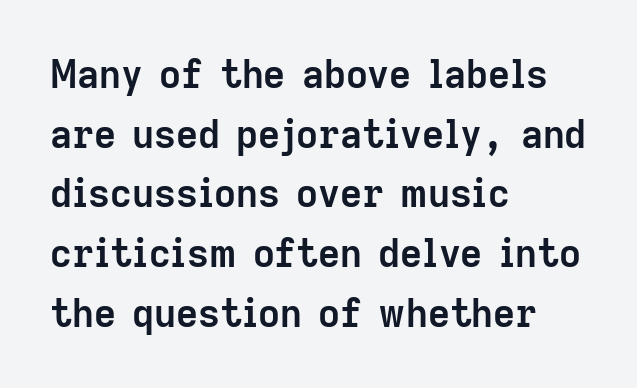
Q: Is the text bold? A: Yes.
Q: Is the text italic (slanted)? A: No, it is upright.
Q: Is the typeface a serif or a sans-serif typeface? A: Sans-serif.
Q: Is the text underlined? A: No.
Q: How is the paragraph aligned? A: Left-aligned.
Q: Is the spacing between letters normal or unusually wide? A: Normal.
Q: Is the spacing between lines tight, normal or loose? A: Normal.
Q: Width (condensed, normal, or wide)? A: Normal.
Q: Stroke contrast? A: Low.
Q: x-height? A: Medium.
Q: Monospaced? A: No.
